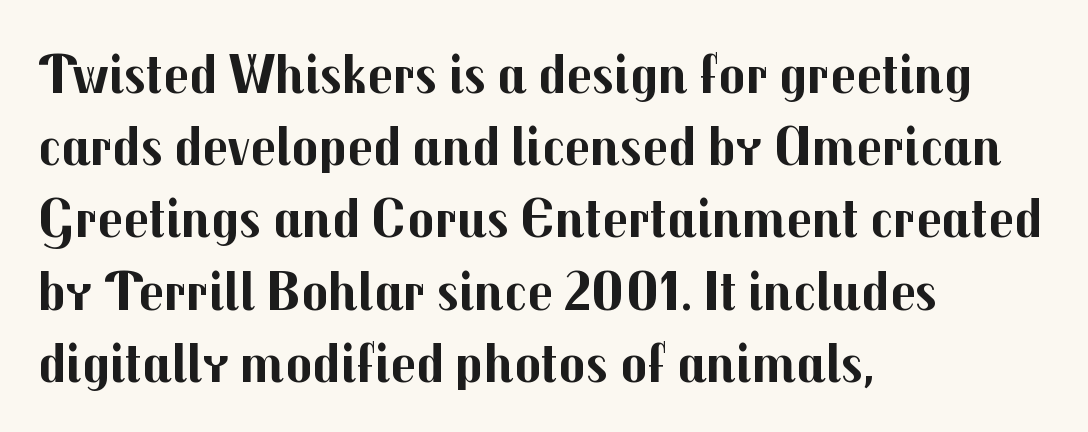
This sample keeps an unexceptional amount of space between lines. Check where the strokes stop: nothing finishes them off — pure sans. Nobody drew a line under any word here. Horizontally, the lines are justified to the leading edge only. Is the letter spacing exaggerated? No — it looks like the ordinary default. This is the regular roman posture of the typeface.
